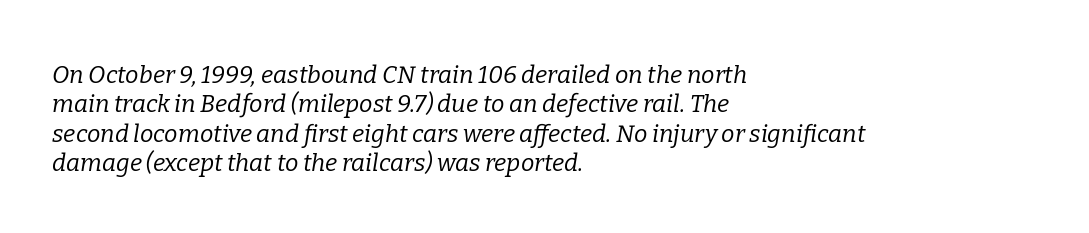
Glyph-to-glyph distance matches everyday printed text. Beneath every word, the page is bare. When letters slant like this, we call the style italic. Caption: face not bold, strokes unweighted.
